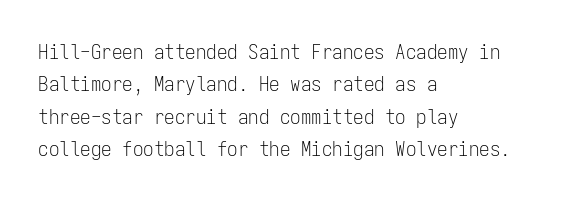
The image shows 21 px text type, upright; set left-aligned, normal line spacing (1.54x), normal letter spacing, not underlined.
